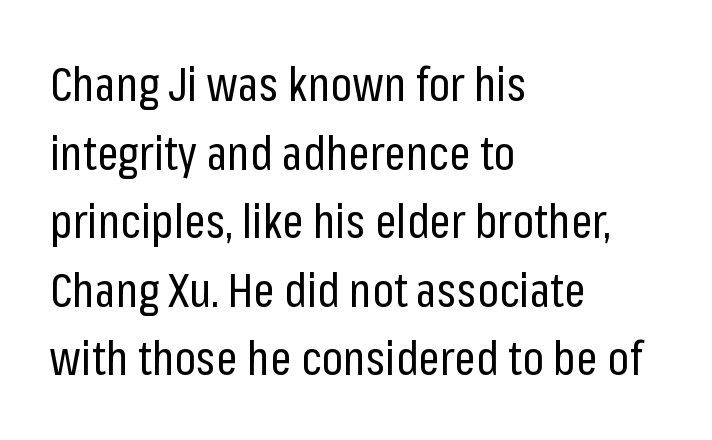
{"serif": "no", "italic": "no", "bold": "no", "weight": "regular", "width": "condensed", "stroke_contrast": "low", "x_height": "medium", "monospaced": "no", "underline": "no", "align": "left", "line_spacing": "normal", "line_spacing_ratio": 1.46, "letter_spacing": "normal", "letter_spacing_em": 0.0, "glyph_px": 47}
